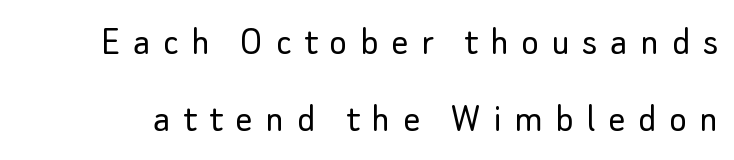
{"serif": "no", "italic": "no", "bold": "no", "weight": "light", "width": "normal", "stroke_contrast": "low", "x_height": "small", "monospaced": "no", "underline": "no", "line_spacing_ratio": 1.83, "letter_spacing": "wide", "letter_spacing_em": 0.3, "glyph_px": 42}
